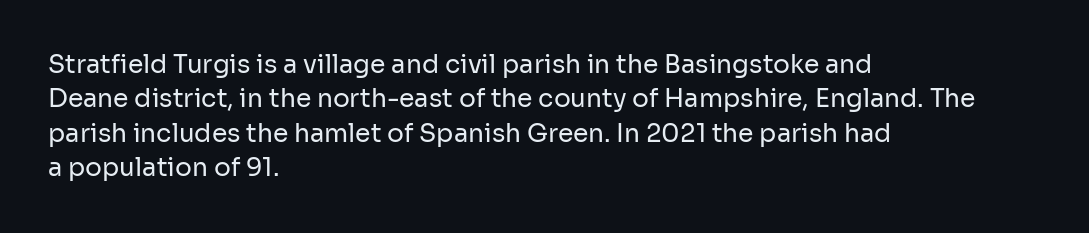
Spacing between characters is what you'd get straight out of the box. The passage shown is not underscored anywhere. The lines in this sample share a left origin and differ only in where they stop. The lines sit at an ordinary, default distance from one another. Is the type heavy? It reads as light-to-regular instead.
